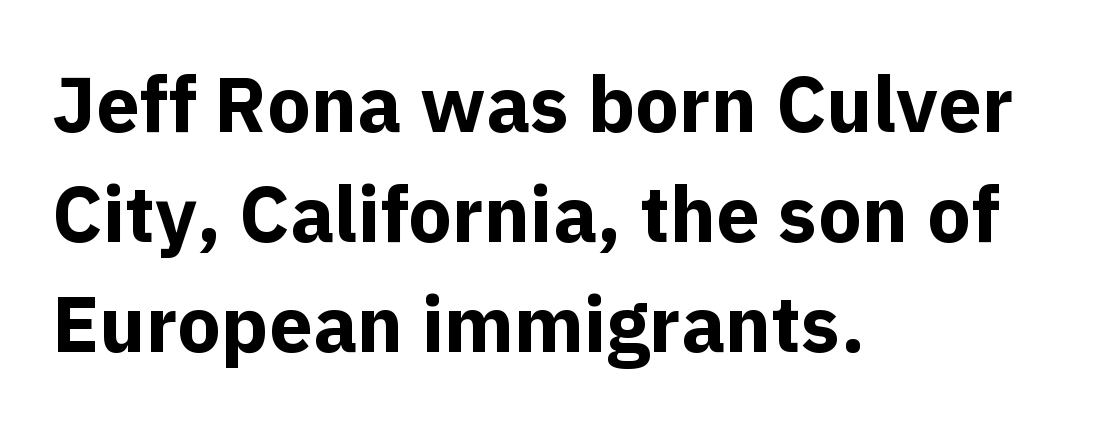
Q: Is the text bold? A: Yes.
Q: Is the text italic (slanted)? A: No, it is upright.
Q: Is the typeface a serif or a sans-serif typeface? A: Sans-serif.
Q: Is the text underlined? A: No.
Q: How is the paragraph aligned? A: Left-aligned.
Q: Is the spacing between letters normal or unusually wide? A: Normal.
Q: Is the spacing between lines tight, normal or loose? A: Normal.
Q: Width (condensed, normal, or wide)? A: Normal.
Q: x-height? A: Medium.
Q: Monospaced? A: No.
